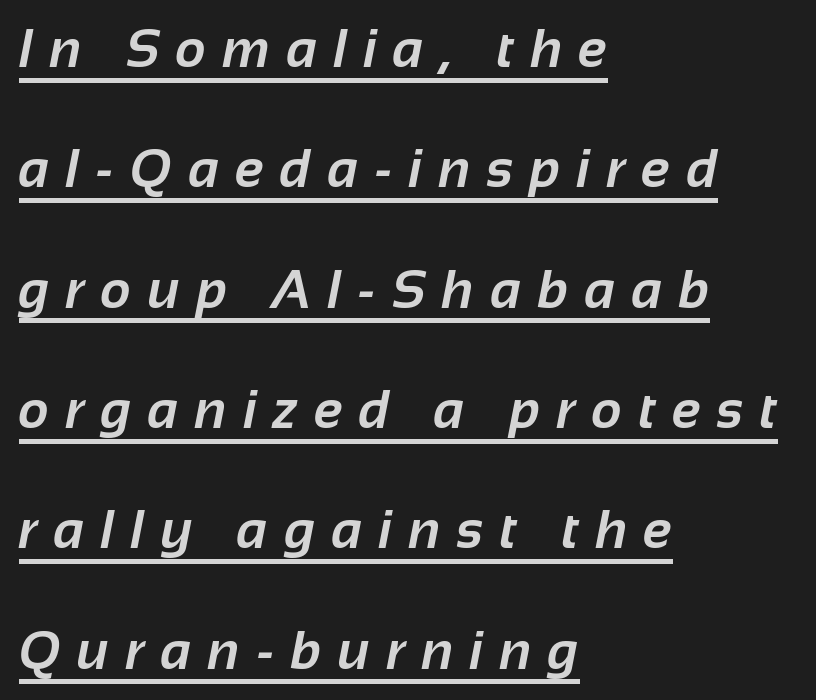
{"serif": "no", "bold": "yes", "weight": "bold", "width": "normal", "stroke_contrast": "low", "x_height": "medium", "monospaced": "no", "underline": "yes", "align": "left", "line_spacing": "loose", "line_spacing_ratio": 2.27, "letter_spacing": "wide", "letter_spacing_em": 0.31, "glyph_px": 53}
